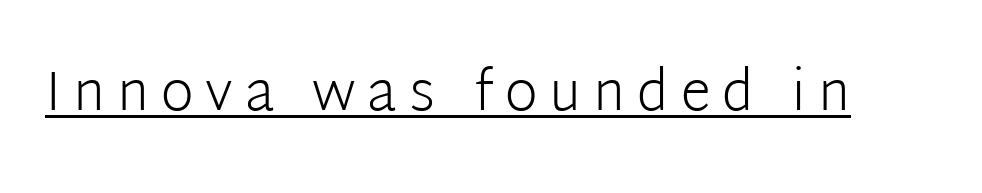
Posture: upright roman. The strokes carry an ordinary text weight at most. These lines are rendered in a variable-pitch font. The tracking jumps out immediately: characters are airy and widely separated. Somebody hit Ctrl+U on this one — the words are underlined. Check where the strokes stop: nothing finishes them off — pure sans.
